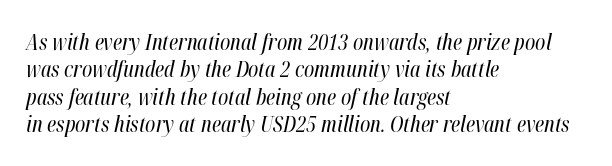
Honestly, the letter spacing is just normal — you wouldn't notice it. Caption: multi-line text, flush left, ragged right. Nobody drew a line under any word here. Successive baselines arrive at the customary interval.
